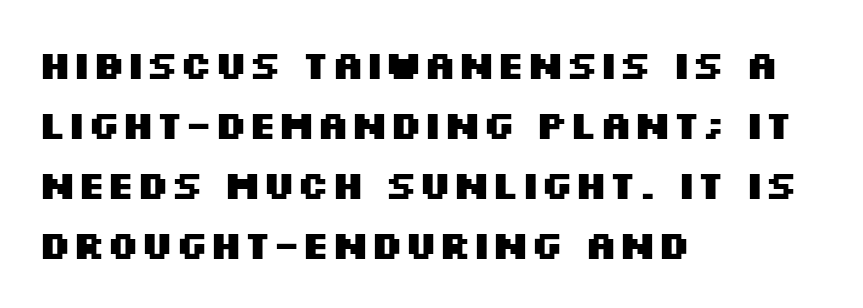
The typography opts for an upright posture over an oblique one. The specimen omits any rule beneath the text block's lines. Leading: standard. Think of a printed novel: that variable character pitch is what you see here. I'd call this a sans setting — the letters go barefoot. Weight: bold.
